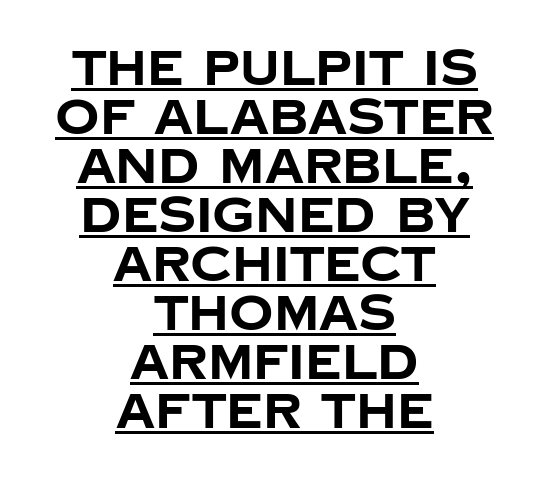
{"serif": "no", "italic": "no", "bold": "yes", "weight": "bold", "width": "normal", "stroke_contrast": "low", "x_height": "large", "monospaced": "no", "underline": "yes", "align": "center", "line_spacing": "tight", "line_spacing_ratio": 1.0, "letter_spacing": "normal", "letter_spacing_em": 0.0, "glyph_px": 49}
